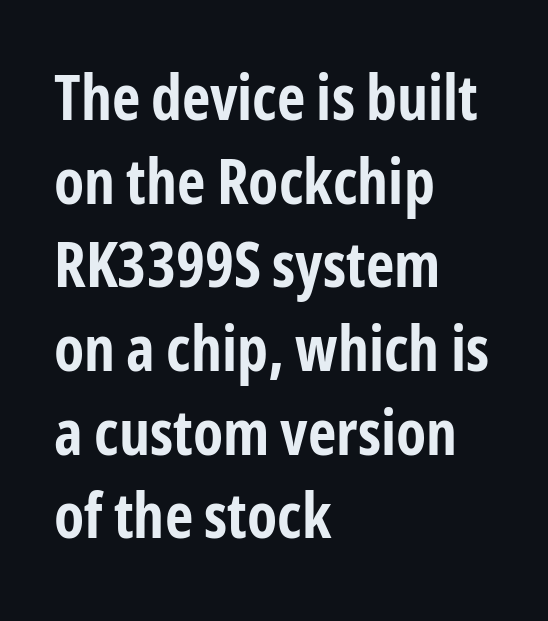
Q: Is the text bold? A: Yes.
Q: Is the text italic (slanted)? A: No, it is upright.
Q: Is the typeface a serif or a sans-serif typeface? A: Sans-serif.
Q: Is the text underlined? A: No.
Q: How is the paragraph aligned? A: Left-aligned.
Q: Is the spacing between letters normal or unusually wide? A: Normal.
Q: Is the spacing between lines tight, normal or loose? A: Normal.
Q: Width (condensed, normal, or wide)? A: Condensed.
Q: Stroke contrast? A: Low.
Q: x-height? A: Medium.
Q: Monospaced? A: No.
